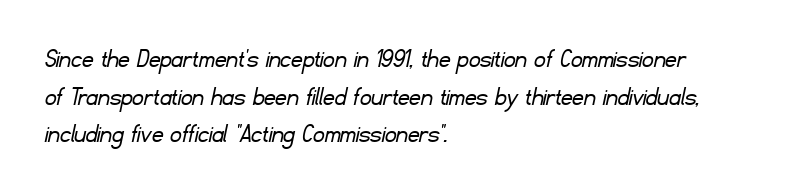
Each letter's strokes conclude bluntly, with no projecting serifs. This sample uses plain, unmodified letter spacing. This reads as an unemphasized weight, regular at the heaviest. Short and long lines alike share a common starting point at left.
